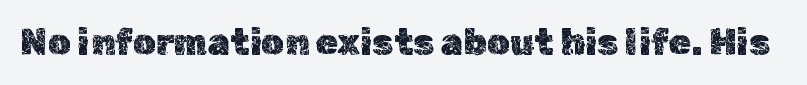
Q: Is the text italic (slanted)? A: No, it is upright.
Q: Is the text underlined? A: No.
Q: Is the spacing between letters normal or unusually wide? A: Normal.
Q: Width (condensed, normal, or wide)? A: Normal.
Q: x-height? A: Medium.
Q: Monospaced? A: No.
